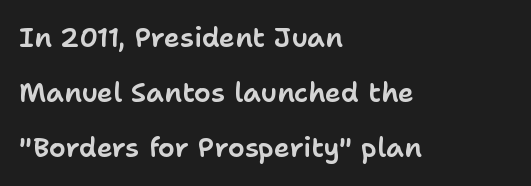
Q: Is the text italic (slanted)? A: No, it is upright.
Q: Is the text underlined? A: No.
Q: How is the paragraph aligned? A: Left-aligned.
Q: Is the spacing between letters normal or unusually wide? A: Normal.
Q: Is the spacing between lines tight, normal or loose? A: Loose.
